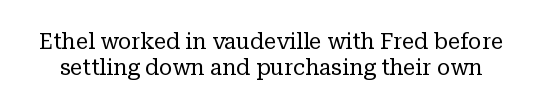
The image shows 22 px text type, upright; set line spacing 1.17x, normal letter spacing, not underlined.
